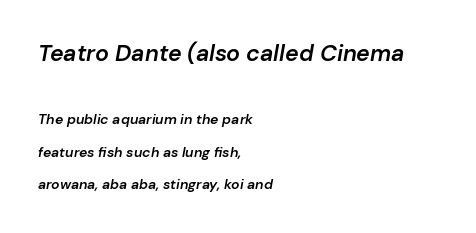
Typographic density is moderately raised because the face is semibold. Characters follow at the spacing the type designer built in. The rendering shrinks the type as you move from the upper chunk to the lower. Students, observe: this is what heavily led, spacious text looks like. Glance below the letters and you will spot only blank space.
